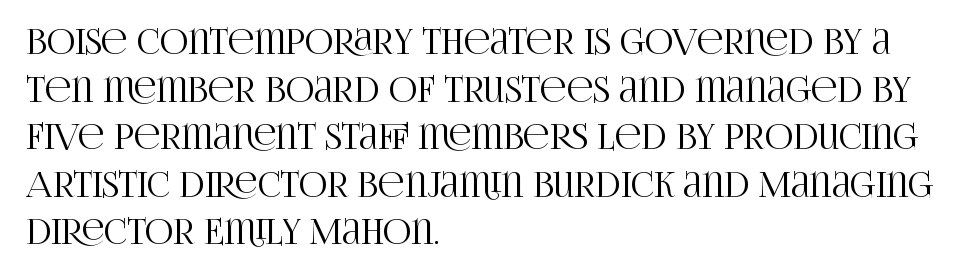
Q: Is the text italic (slanted)? A: No, it is upright.
Q: Is the typeface a serif or a sans-serif typeface? A: Serif.
Q: Is the text underlined? A: No.
Q: How is the paragraph aligned? A: Left-aligned.
Q: Is the spacing between letters normal or unusually wide? A: Normal.
Q: Is the spacing between lines tight, normal or loose? A: Normal.
Q: Width (condensed, normal, or wide)? A: Condensed.
Q: Stroke contrast? A: High.
Q: x-height? A: Large.
Q: Monospaced? A: No.
